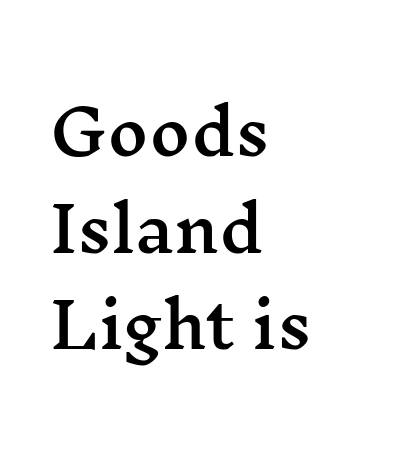
{"serif": "yes", "italic": "no", "width": "wide", "stroke_contrast": "medium", "x_height": "medium", "monospaced": "no", "underline": "no", "align": "left", "line_spacing": "normal", "line_spacing_ratio": 1.56, "letter_spacing": "normal", "letter_spacing_em": 0.0, "glyph_px": 62}
